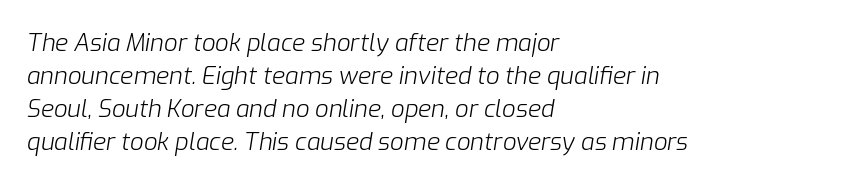
{"italic": "yes", "lean": "right", "slant_degrees": 9, "bold": "no", "underline": "no", "align": "left", "line_spacing": "normal", "line_spacing_ratio": 1.38, "letter_spacing": "normal", "letter_spacing_em": 0.0, "glyph_px": 24}
